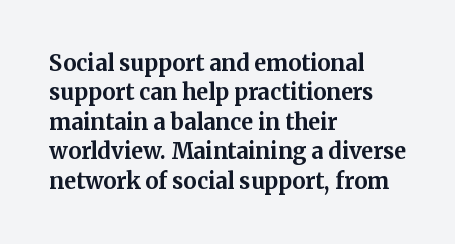
The image shows 22 px bold type, upright; set left-aligned, normal line spacing (1.34x), normal letter spacing, not underlined.
